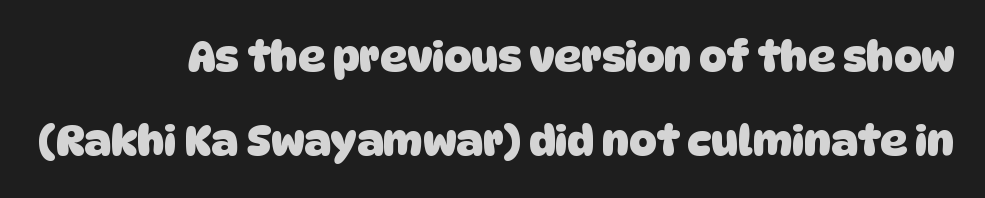
The image shows 42 px heavy sans-serif type; set right-aligned, loose line spacing (2.01x), normal letter spacing, not underlined; low stroke contrast and a large x-height.
